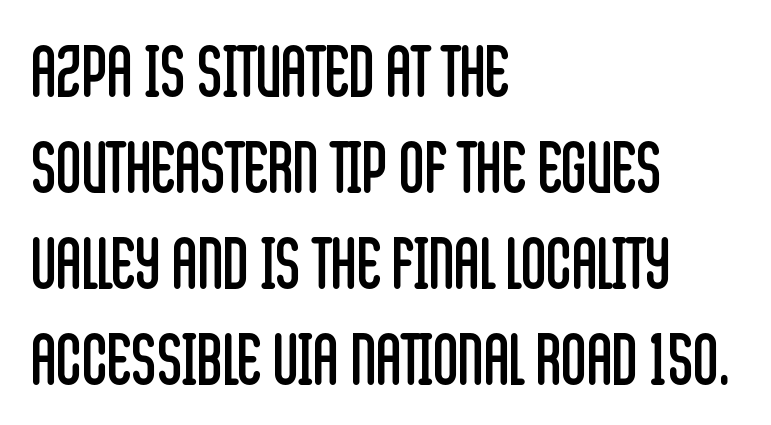
Q: Is the text bold? A: No.
Q: Is the text italic (slanted)? A: No, it is upright.
Q: Is the typeface a serif or a sans-serif typeface? A: Sans-serif.
Q: Is the text underlined? A: No.
Q: How is the paragraph aligned? A: Left-aligned.
Q: Is the spacing between letters normal or unusually wide? A: Normal.
Q: Is the spacing between lines tight, normal or loose? A: Normal.
Q: Width (condensed, normal, or wide)? A: Condensed.
Q: Stroke contrast? A: Low.
Q: x-height? A: Large.
Q: Monospaced? A: No.
